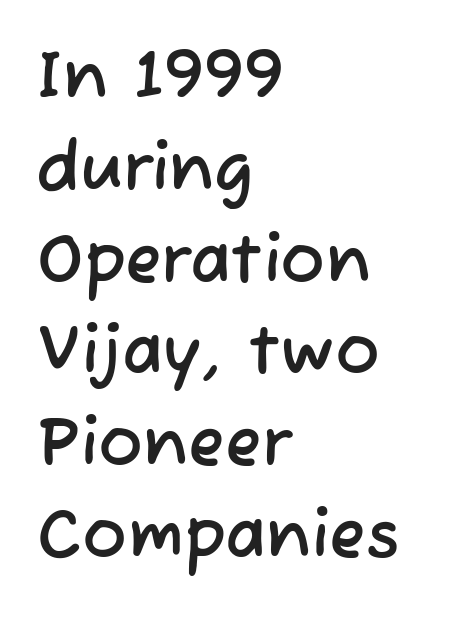
Horizontal bands of white between lines are of average thickness. Varying glyph widths throughout — classic text-font behaviour. The gap between lines stays unmarked. No extra tracking has been applied to these lines. Alignment: flush left.
